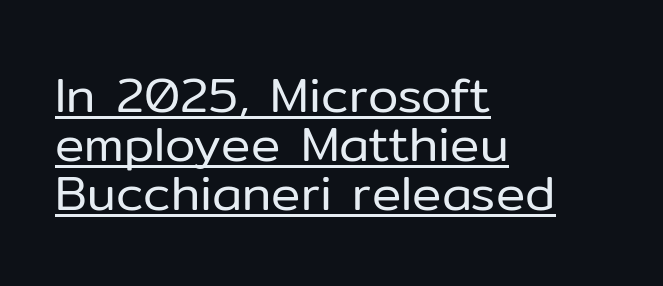
Look at the bottom of the vertical strokes: they stop flat, with no serifs. The setting favours the left margin, as ordinary paragraphs usually do. Think standard paragraph weight, or any step lighter than that. The rendering uses a small line-height, squeezing the rows. You could call the tracking neutral — neither tight nor loose.
